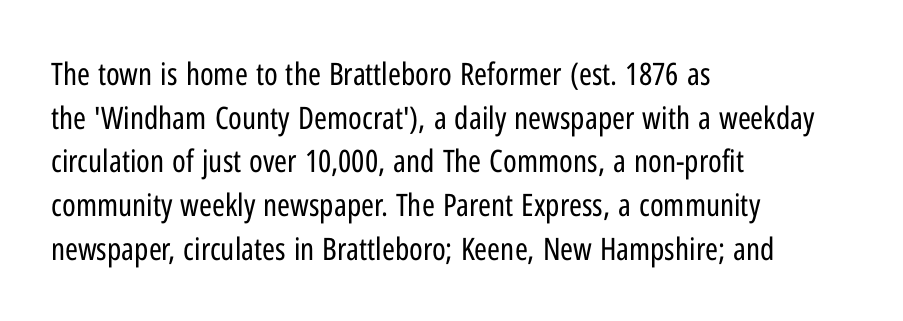
Q: Is the text bold? A: No.
Q: Is the text italic (slanted)? A: No, it is upright.
Q: Is the typeface a serif or a sans-serif typeface? A: Sans-serif.
Q: Is the text underlined? A: No.
Q: How is the paragraph aligned? A: Left-aligned.
Q: Is the spacing between letters normal or unusually wide? A: Normal.
Q: Is the spacing between lines tight, normal or loose? A: Normal.
Q: Width (condensed, normal, or wide)? A: Condensed.
Q: Stroke contrast? A: Low.
Q: x-height? A: Medium.
Q: Monospaced? A: No.
